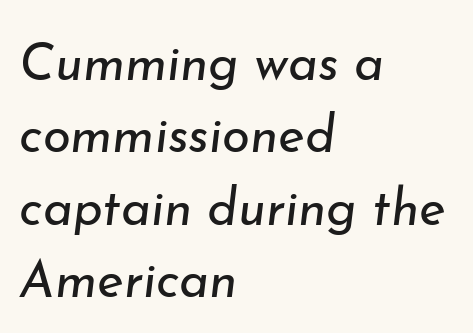
Q: Is the text bold? A: No.
Q: Is the text italic (slanted)? A: Yes, it leans right by about 7 degrees.
Q: Is the text underlined? A: No.
Q: How is the paragraph aligned? A: Left-aligned.
Q: Is the spacing between letters normal or unusually wide? A: Normal.
Q: Is the spacing between lines tight, normal or loose? A: Normal.
Q: Width (condensed, normal, or wide)? A: Normal.
Q: Stroke contrast? A: Low.
Q: x-height? A: Small.
Q: Monospaced? A: No.
